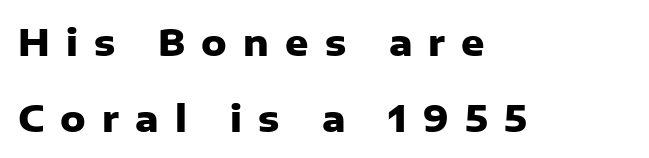
A classic flush-left, rag-right setting is used for this passage. The baseline area is clear. Does the weight exceed regular? Yes, all the way to bold. Is there much room between lines? Yes — plenty of vertical air separates them. This is sans-serif lettering, the kind often seen on screens and signage. The font's upright variant was chosen for this text.
